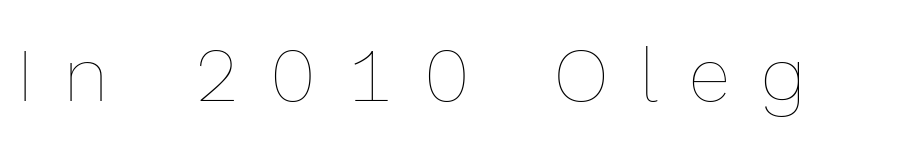
Ink coverage per letter is moderate at most. Each letter keeps its own natural width here, so spacing adapts to shape. A roman cut, with each character standing at attention. Words appear elongated and porous because spacing is wide. The glyphs are unaccompanied by any horizontal stroke below them.
